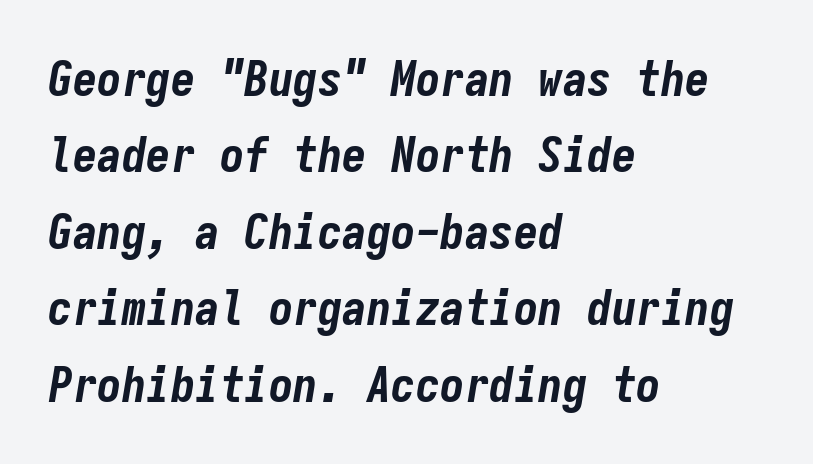
Q: Is the text bold? A: Yes.
Q: Is the text italic (slanted)? A: Yes, it leans right by about 9 degrees.
Q: Is the text underlined? A: No.
Q: How is the paragraph aligned? A: Left-aligned.
Q: Is the spacing between letters normal or unusually wide? A: Normal.
Q: Is the spacing between lines tight, normal or loose? A: Normal.
Q: Width (condensed, normal, or wide)? A: Condensed.
Q: Stroke contrast? A: Low.
Q: x-height? A: Medium.
Q: Monospaced? A: Yes.
